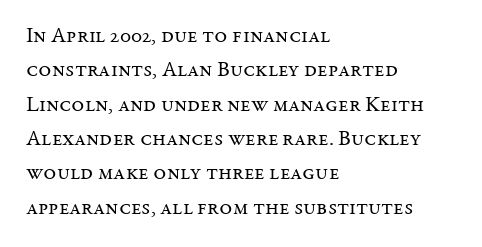
The image shows 22 px text type, upright; set left-aligned, normal line spacing (1.56x), normal letter spacing, not underlined.
